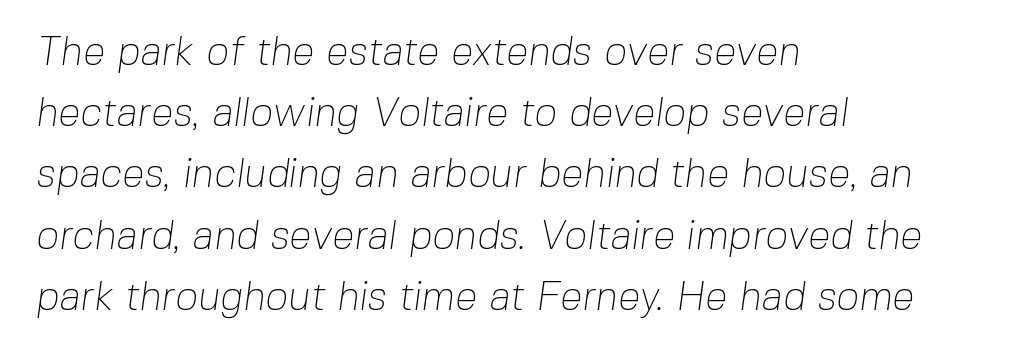
What stands out about the letter spacing? Nothing — it is the standard amount. The font sits on the lighter half of the weight spectrum, regular included. Beneath every word, the page is bare. The leading is moderate, giving the passage an even texture. Is this a sans? Yes — the strokes have no serifs. These lines stack with their left ends in a neat column.
